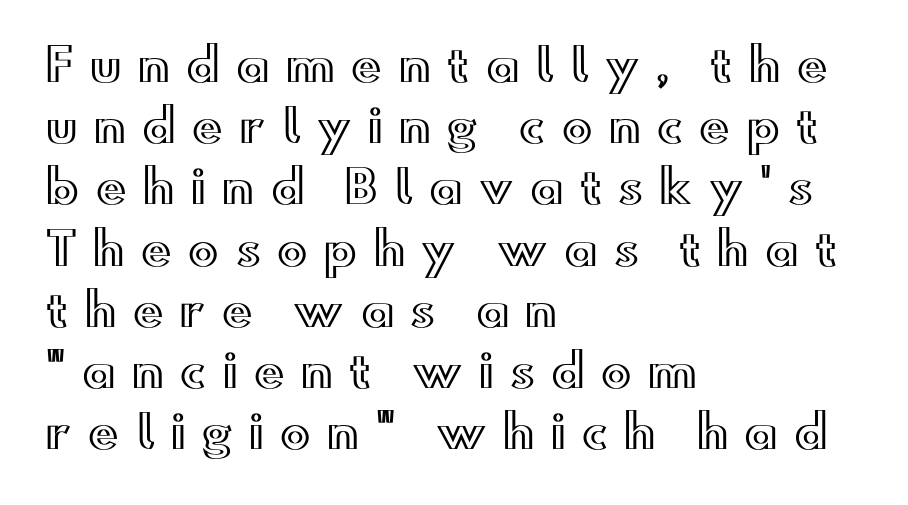
{"italic": "no", "width": "wide", "x_height": "small", "monospaced": "no", "underline": "no", "align": "left", "line_spacing": "normal", "line_spacing_ratio": 1.36, "letter_spacing": "wide", "letter_spacing_em": 0.37, "glyph_px": 45}
